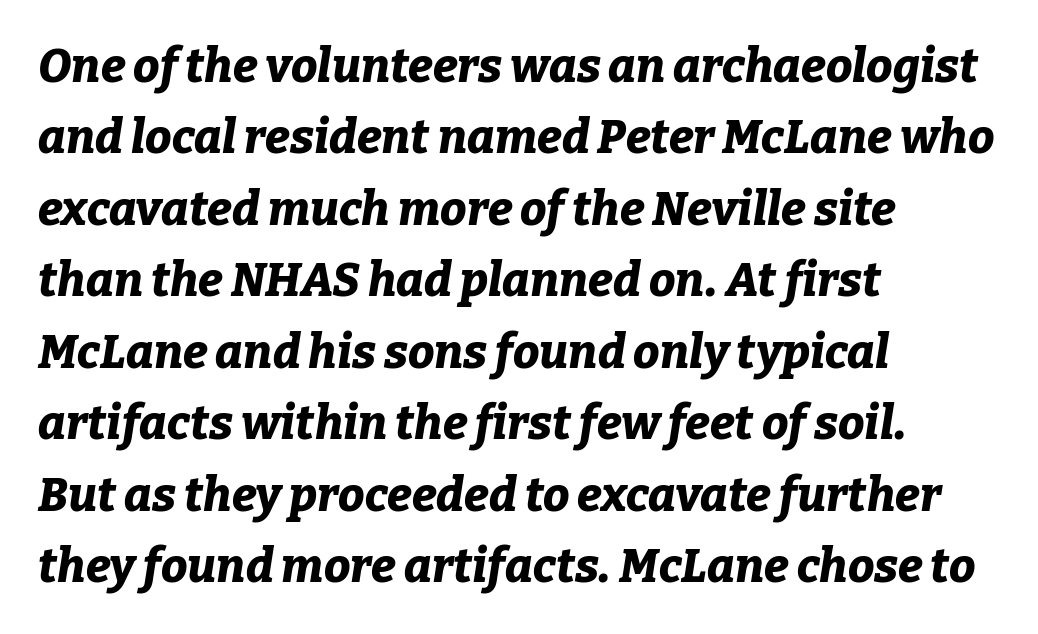
Q: Is the text bold? A: Yes.
Q: Is the text italic (slanted)? A: Yes, it leans right by about 9 degrees.
Q: Is the text underlined? A: No.
Q: How is the paragraph aligned? A: Left-aligned.
Q: Is the spacing between letters normal or unusually wide? A: Normal.
Q: Is the spacing between lines tight, normal or loose? A: Normal.
Q: Width (condensed, normal, or wide)? A: Normal.
Q: Stroke contrast? A: Low.
Q: x-height? A: Medium.
Q: Monospaced? A: No.
